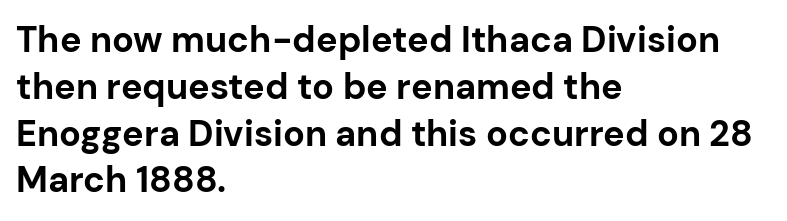
This sample uses plain, unmodified letter spacing. The paragraph shown leans on its left margin. The rendering shows plain stroke endings on the letterforms — a sans-serif design. Lines of text with bare space underneath. What weight is shown? A full bold with thick strokes. The rows are spaced the way most documents space them.
